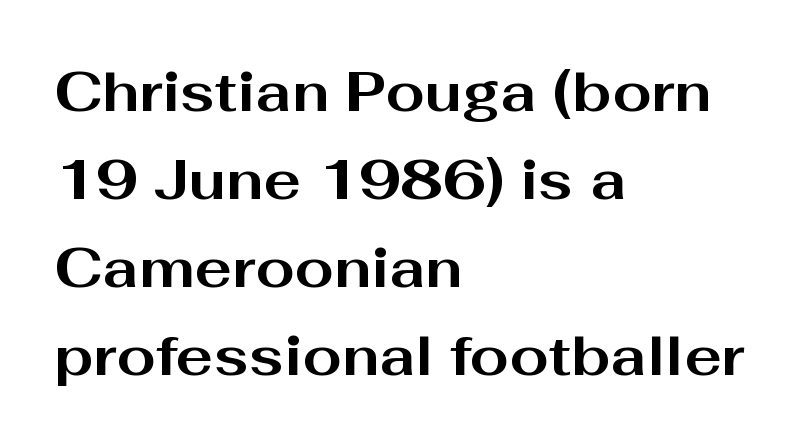
Q: Is the text bold? A: Yes.
Q: Is the text italic (slanted)? A: No, it is upright.
Q: Is the typeface a serif or a sans-serif typeface? A: Sans-serif.
Q: Is the text underlined? A: No.
Q: How is the paragraph aligned? A: Left-aligned.
Q: Is the spacing between letters normal or unusually wide? A: Normal.
Q: Is the spacing between lines tight, normal or loose? A: Normal.
Q: Width (condensed, normal, or wide)? A: Wide.
Q: Stroke contrast? A: Medium.
Q: x-height? A: Medium.
Q: Monospaced? A: No.
